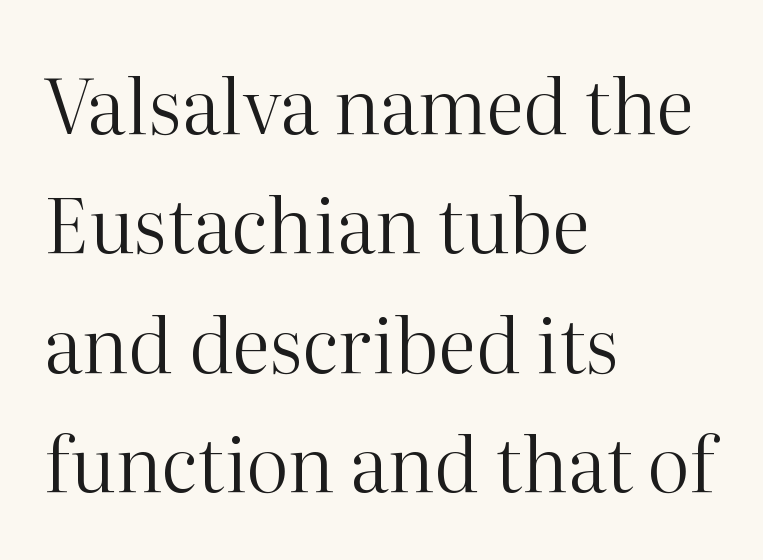
Leftover space on each line is placed entirely after the last word. Note the varied advance widths — an 'i' is clearly narrower than an 'm'. Successive baselines arrive at the customary interval. These lines are composed in type with serifs. Vertical stems look standard width or narrower in stroke. The passage shown is not underscored anywhere.
